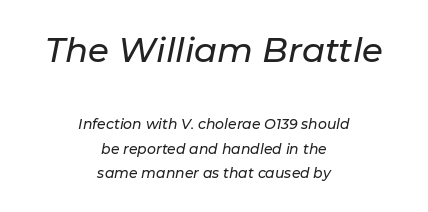
Q: Is the text italic (slanted)? A: Yes, it leans right by about 11 degrees.
Q: Is the text underlined? A: No.
Q: How is the paragraph aligned? A: Centered.
Q: Is the spacing between letters normal or unusually wide? A: Normal.
Q: Which block of text is set in a larger size, the first (top) or the second (bottom)? A: The first (top) one.
Q: Width (condensed, normal, or wide)? A: Normal.
Q: Stroke contrast? A: Low.
Q: x-height? A: Medium.
Q: Monospaced? A: No.
